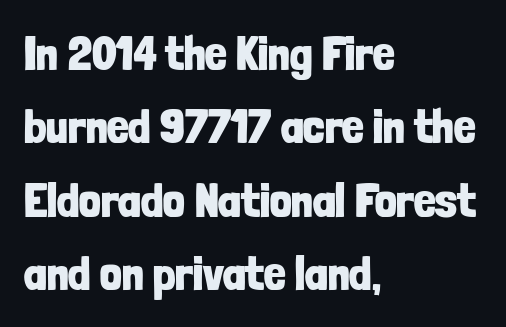
{"serif": "no", "italic": "no", "bold": "yes", "weight": "bold", "width": "condensed", "stroke_contrast": "low", "x_height": "medium", "monospaced": "no", "underline": "no", "align": "left", "line_spacing": "normal", "line_spacing_ratio": 1.53, "letter_spacing": "normal", "letter_spacing_em": 0.0, "glyph_px": 48}
